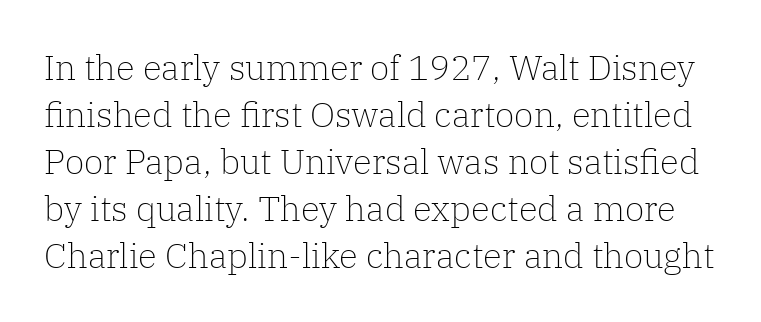
The rendering uses a moderate line-height, typical for paragraphs. Between one letter and the next there's only the usual sliver of space. What kind of face is this? One with serifs. The font's upright variant was chosen for this text. A typesetter would call this proportional, since set widths differ per character.
